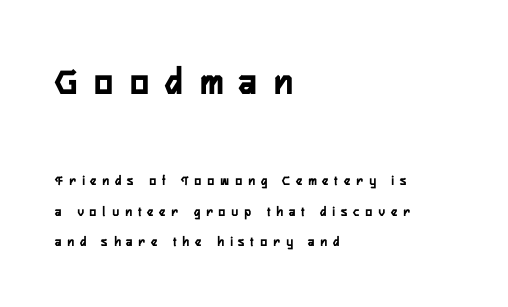
Q: Is the text bold? A: Yes.
Q: Is the text italic (slanted)? A: No, it is upright.
Q: Is the typeface a serif or a sans-serif typeface? A: Sans-serif.
Q: Is the text underlined? A: No.
Q: How is the paragraph aligned? A: Left-aligned.
Q: Is the spacing between letters normal or unusually wide? A: Unusually wide.
Q: Is the spacing between lines tight, normal or loose? A: Loose.
Q: Which block of text is set in a larger size, the first (top) or the second (bottom)? A: The first (top) one.
Q: Width (condensed, normal, or wide)? A: Condensed.
Q: Stroke contrast? A: Low.
Q: x-height? A: Medium.
Q: Monospaced? A: No.
